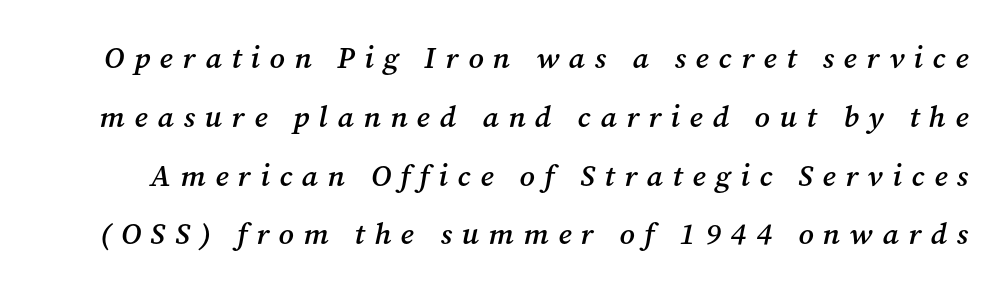
Q: Is the text bold? A: Semi-bold.
Q: Is the text italic (slanted)? A: Yes, it leans right by about 12 degrees.
Q: Is the typeface a serif or a sans-serif typeface? A: Serif.
Q: Is the text underlined? A: No.
Q: Is the spacing between letters normal or unusually wide? A: Unusually wide.
Q: Is the spacing between lines tight, normal or loose? A: Loose.
Q: Width (condensed, normal, or wide)? A: Normal.
Q: Stroke contrast? A: Medium.
Q: x-height? A: Medium.
Q: Monospaced? A: No.
